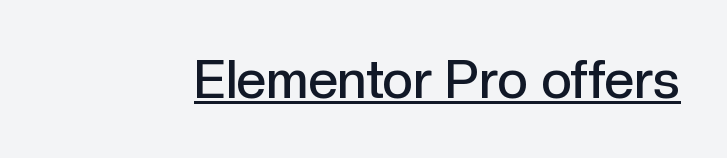
{"serif": "no", "italic": "no", "bold": "semi", "weight": "semibold", "width": "normal", "x_height": "medium", "monospaced": "no", "underline": "yes", "letter_spacing": "normal", "letter_spacing_em": 0.0, "glyph_px": 53}
